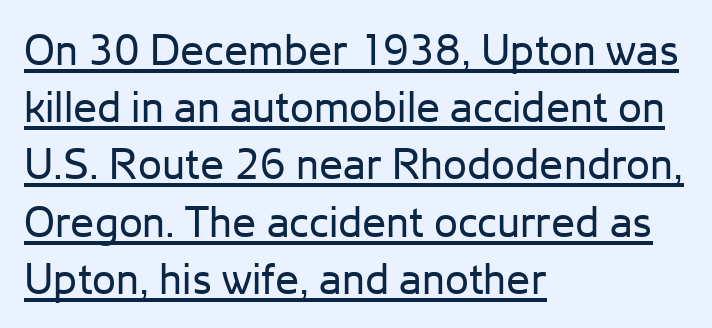
{"serif": "no", "italic": "no", "bold": "no", "weight": "regular", "width": "normal", "stroke_contrast": "low", "x_height": "medium", "monospaced": "no", "underline": "yes", "align": "left", "line_spacing": "normal", "line_spacing_ratio": 1.33, "letter_spacing": "normal", "letter_spacing_em": 0.0, "glyph_px": 43}
